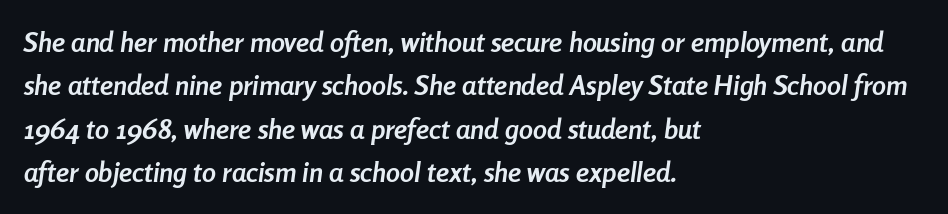
Q: Is the text bold? A: Yes.
Q: Is the text italic (slanted)? A: Yes, it leans right by about 8 degrees.
Q: Is the text underlined? A: No.
Q: How is the paragraph aligned? A: Left-aligned.
Q: Is the spacing between letters normal or unusually wide? A: Normal.
Q: Is the spacing between lines tight, normal or loose? A: Normal.
Q: Width (condensed, normal, or wide)? A: Condensed.
Q: Stroke contrast? A: Low.
Q: x-height? A: Medium.
Q: Monospaced? A: No.
